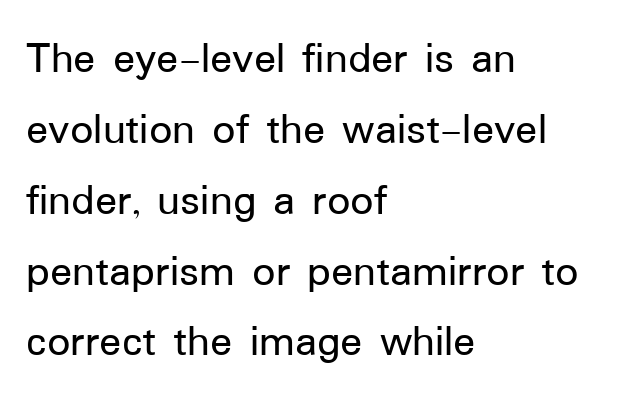
Q: Is the text italic (slanted)? A: No, it is upright.
Q: Is the typeface a serif or a sans-serif typeface? A: Sans-serif.
Q: Is the text underlined? A: No.
Q: How is the paragraph aligned? A: Left-aligned.
Q: Is the spacing between letters normal or unusually wide? A: Normal.
Q: Is the spacing between lines tight, normal or loose? A: Normal.
Q: Width (condensed, normal, or wide)? A: Normal.
Q: Stroke contrast? A: Low.
Q: x-height? A: Medium.
Q: Monospaced? A: No.
